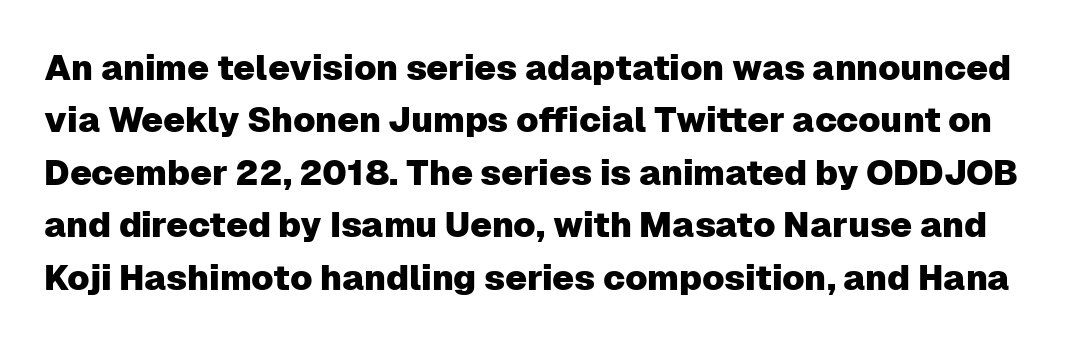
Descenders hang freely into open space. Leading matches the norm, producing a regular column. The rendering shows plain stroke endings on the letterforms — a sans-serif design. What stands out about the letter spacing? Nothing — it is the standard amount. Is this a fixed-width face? No — the glyphs have proportional, varying widths.
